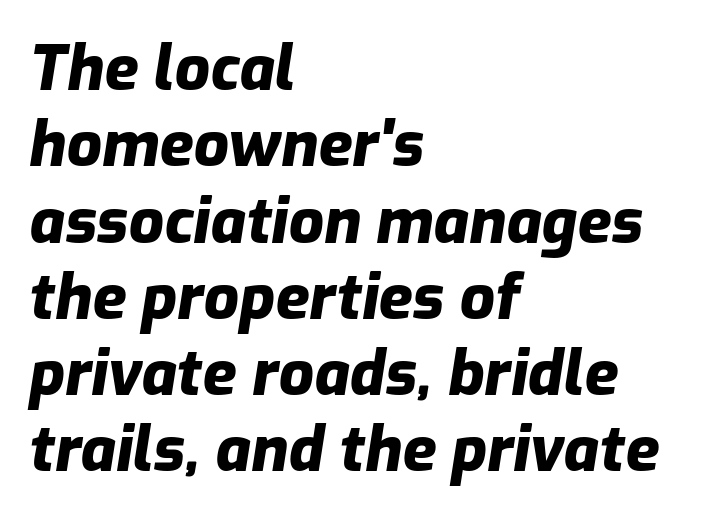
The letters sit at their default tracking, neither squeezed nor spread. Notice how thick the strokes are: this is what a full bold looks like. Unmarked baselines from the first word to the last. Notice how the passage keeps a crisp vertical edge on the left only. A typesetter would call this proportional, since set widths differ per character. Italic? Definitely — the glyphs are oblique.
